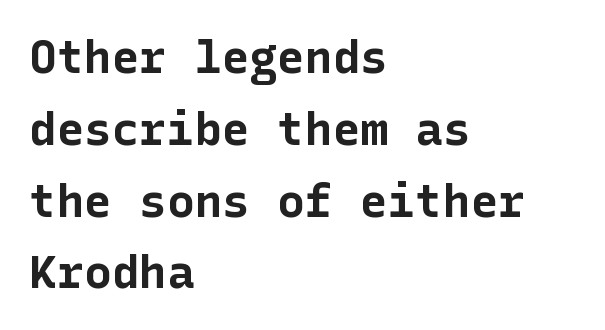
Underline: absent. Heft: maximum for text — a bold. Are there feet on the stems? There aren't — it's a sans. Summary of vertical rhythm: regular, with standard interline spacing. Words appear dense and cohesive because spacing is normal. The compositor pushed each line to the left boundary.
